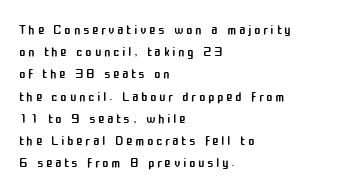
{"italic": "no", "bold": "no", "underline": "no", "align": "left", "line_spacing": "tight", "line_spacing_ratio": 1.11, "glyph_px": 20}
